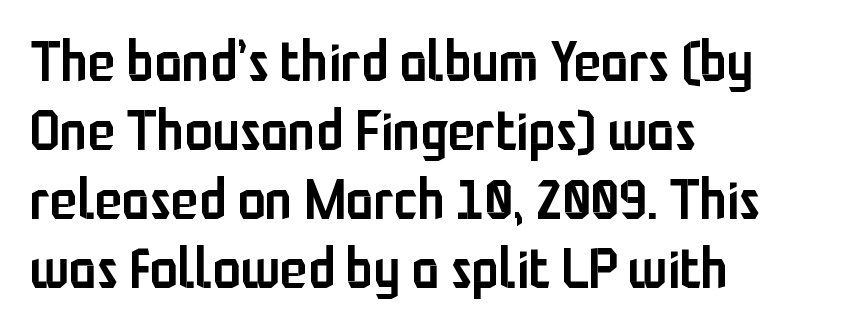
The image shows 56 px semibold, condensed sans-serif type, upright; set left-aligned, line spacing 1.23x, normal letter spacing, not underlined; low stroke contrast and a medium x-height.
